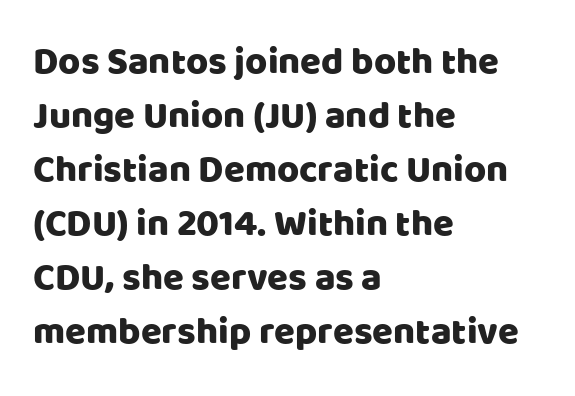
Q: Is the text italic (slanted)? A: No, it is upright.
Q: Is the typeface a serif or a sans-serif typeface? A: Sans-serif.
Q: Is the text underlined? A: No.
Q: How is the paragraph aligned? A: Left-aligned.
Q: Is the spacing between letters normal or unusually wide? A: Normal.
Q: Is the spacing between lines tight, normal or loose? A: Normal.
Q: Width (condensed, normal, or wide)? A: Normal.
Q: Stroke contrast? A: Low.
Q: x-height? A: Large.
Q: Monospaced? A: No.
